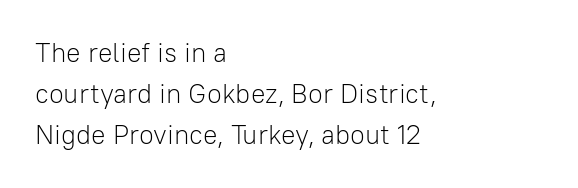
{"italic": "no", "bold": "no", "underline": "no", "align": "left", "line_spacing": "normal", "line_spacing_ratio": 1.52, "letter_spacing": "normal", "letter_spacing_em": 0.0, "glyph_px": 27}
